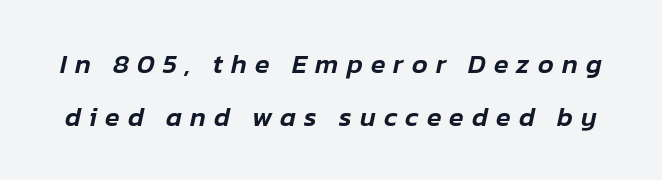
The image shows 27 px text type, italic (leaning right); set loose line spacing (1.95x), unusually wide letter spacing (+0.3 em), not underlined.
